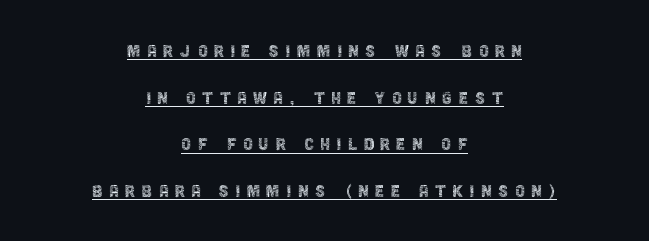
The image shows 22 px text type, upright; set centered, loose line spacing (2.12x), unusually wide letter spacing (+0.28 em), underlined.
